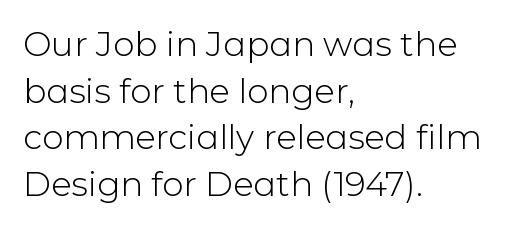
The image shows 34 px light sans-serif type, upright; set left-aligned, normal line spacing (1.37x), normal letter spacing, not underlined; low stroke contrast and a medium x-height.
